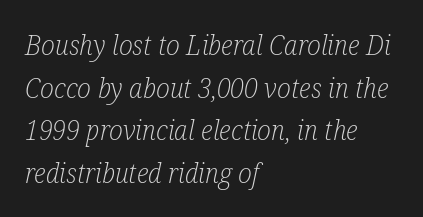
{"serif": "yes", "italic": "yes", "lean": "right", "slant_degrees": 12, "bold": "no", "weight": "light", "width": "condensed", "stroke_contrast": "low", "x_height": "medium", "monospaced": "no", "underline": "no", "align": "left", "line_spacing": "normal", "line_spacing_ratio": 1.52, "letter_spacing": "normal", "letter_spacing_em": 0.0, "glyph_px": 28}
